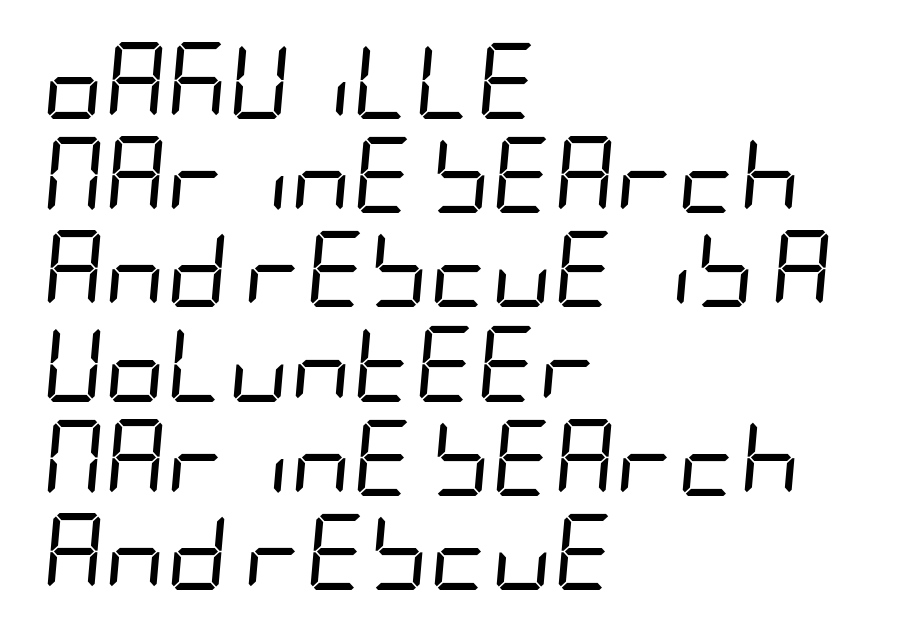
Q: Is the text bold? A: No.
Q: Is the text italic (slanted)? A: Yes, it leans right by about 5 degrees.
Q: Is the text underlined? A: No.
Q: How is the paragraph aligned? A: Left-aligned.
Q: Is the spacing between letters normal or unusually wide? A: Normal.
Q: Width (condensed, normal, or wide)? A: Condensed.
Q: Stroke contrast? A: Low.
Q: x-height? A: Large.
